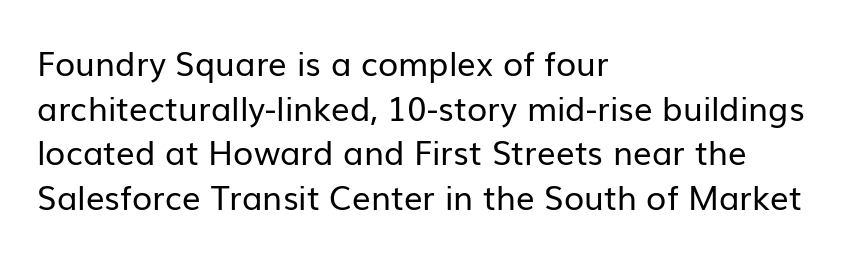
{"serif": "no", "italic": "no", "bold": "no", "weight": "regular", "width": "normal", "stroke_contrast": "low", "x_height": "medium", "monospaced": "no", "underline": "no", "align": "left", "line_spacing": "normal", "line_spacing_ratio": 1.35, "letter_spacing": "normal", "letter_spacing_em": 0.0, "glyph_px": 33}
